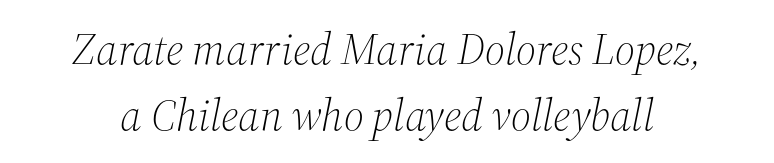
Stroke mass is kept to a normal reading level or below. Between one letter and the next there's only the usual sliver of space. Quick note: italic. The rendering uses natural spacing where letterforms have individual widths. The face used here is seriffed, in the tradition of book romans. Unmarked baselines from the first word to the last.
